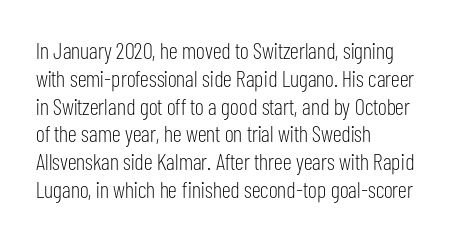
{"italic": "no", "bold": "no", "underline": "no", "align": "left", "line_spacing_ratio": 1.21, "letter_spacing": "normal", "letter_spacing_em": 0.0, "glyph_px": 23}
